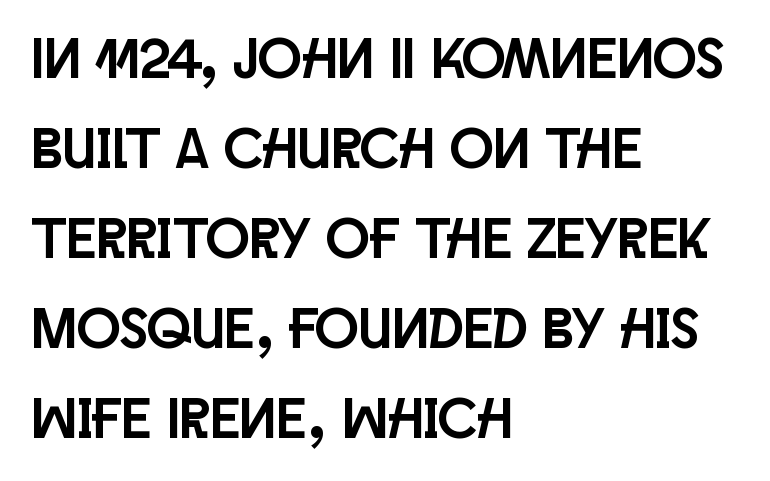
{"serif": "no", "italic": "no", "width": "condensed", "stroke_contrast": "low", "x_height": "large", "monospaced": "no", "underline": "no", "align": "left", "line_spacing": "normal", "line_spacing_ratio": 1.55, "letter_spacing": "normal", "letter_spacing_em": 0.0, "glyph_px": 58}
